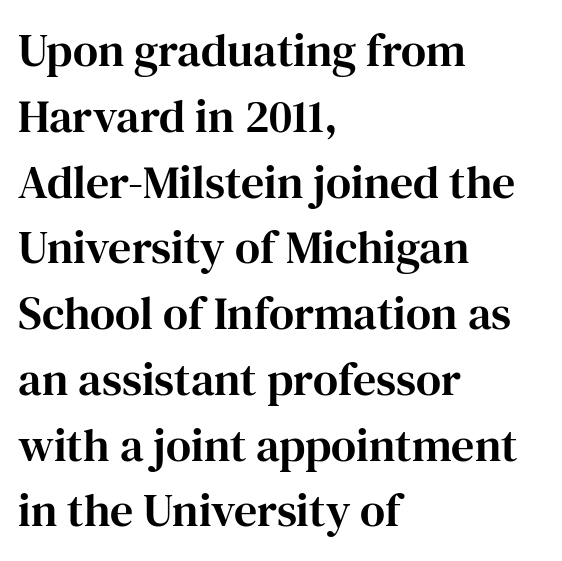
The image shows 46 px serif type, upright; set left-aligned, normal line spacing (1.43x), normal letter spacing, not underlined; high stroke contrast and a medium x-height.
